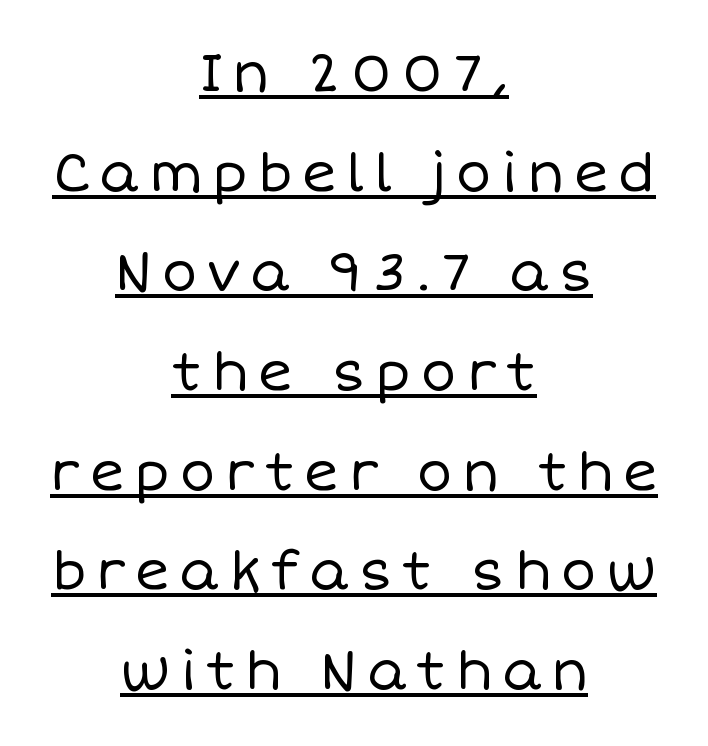
The letters stand straight up with perfectly vertical stems. This reads as an unemphasized weight, regular at the heaviest. Visually the block forms a symmetrical silhouette, jagged on both flanks. Character widths vary here, with narrow letters taking less room than wide ones. You can see a thin bar hugging the bottom of the glyphs.
